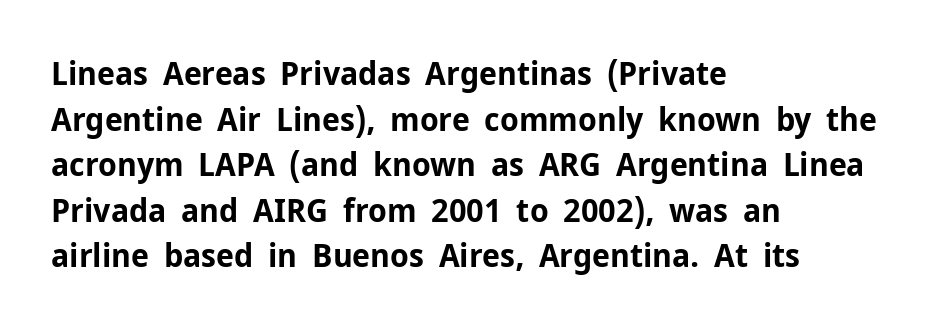
Q: Is the text bold? A: Yes.
Q: Is the text italic (slanted)? A: No, it is upright.
Q: Is the typeface a serif or a sans-serif typeface? A: Sans-serif.
Q: Is the text underlined? A: No.
Q: How is the paragraph aligned? A: Left-aligned.
Q: Is the spacing between letters normal or unusually wide? A: Normal.
Q: Is the spacing between lines tight, normal or loose? A: Normal.
Q: Width (condensed, normal, or wide)? A: Normal.
Q: Stroke contrast? A: Low.
Q: x-height? A: Medium.
Q: Monospaced? A: No.
